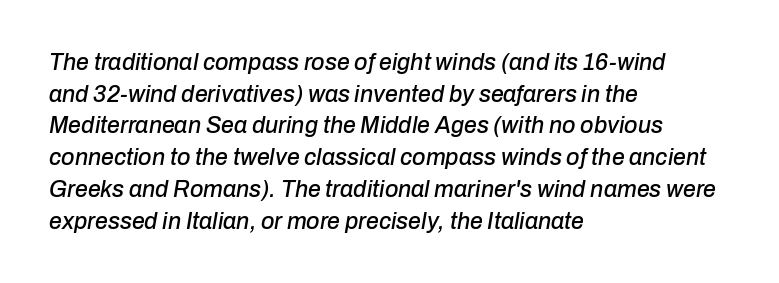
Q: Is the text italic (slanted)? A: Yes, it leans right by about 10 degrees.
Q: Is the text underlined? A: No.
Q: How is the paragraph aligned? A: Left-aligned.
Q: Is the spacing between letters normal or unusually wide? A: Normal.
Q: Is the spacing between lines tight, normal or loose? A: Normal.
